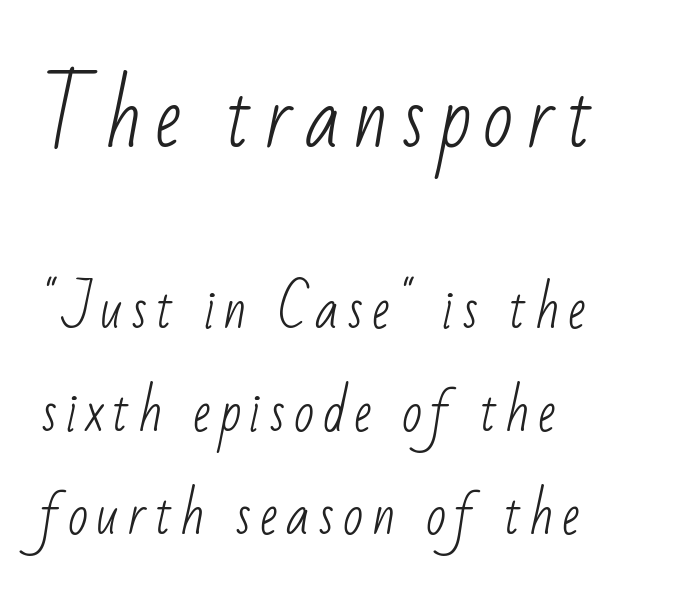
The image shows 79 px light, condensed sans-serif type; set left-aligned, loose line spacing (1.94x), not underlined; the first (top) block is 1.49x larger; low stroke contrast and a small x-height.
